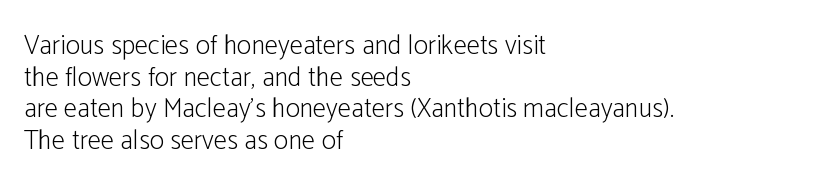
{"italic": "no", "bold": "no", "underline": "no", "align": "left", "line_spacing_ratio": 1.17, "letter_spacing": "normal", "letter_spacing_em": 0.0, "glyph_px": 27}
